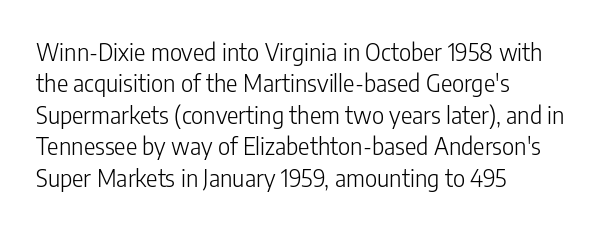
Q: Is the text bold? A: No.
Q: Is the text italic (slanted)? A: No, it is upright.
Q: Is the text underlined? A: No.
Q: How is the paragraph aligned? A: Left-aligned.
Q: Is the spacing between letters normal or unusually wide? A: Normal.
Q: Is the spacing between lines tight, normal or loose? A: Normal.
